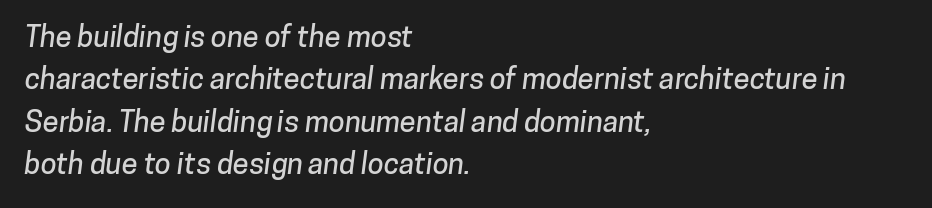
Q: Is the typeface a serif or a sans-serif typeface? A: Sans-serif.
Q: Is the text underlined? A: No.
Q: How is the paragraph aligned? A: Left-aligned.
Q: Is the spacing between letters normal or unusually wide? A: Normal.
Q: Is the spacing between lines tight, normal or loose? A: Normal.
Q: Width (condensed, normal, or wide)? A: Normal.
Q: Stroke contrast? A: Low.
Q: x-height? A: Medium.
Q: Monospaced? A: No.
